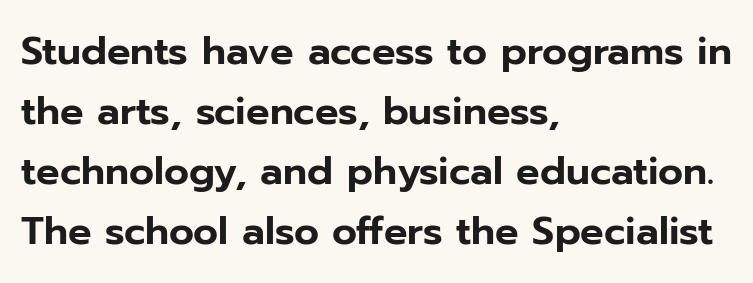
One-word summary of the alignment: left. It's the straight-up-and-down kind of type. Caption: standard tracking, unaltered. Each letter keeps its own natural width here, so spacing adapts to shape.
